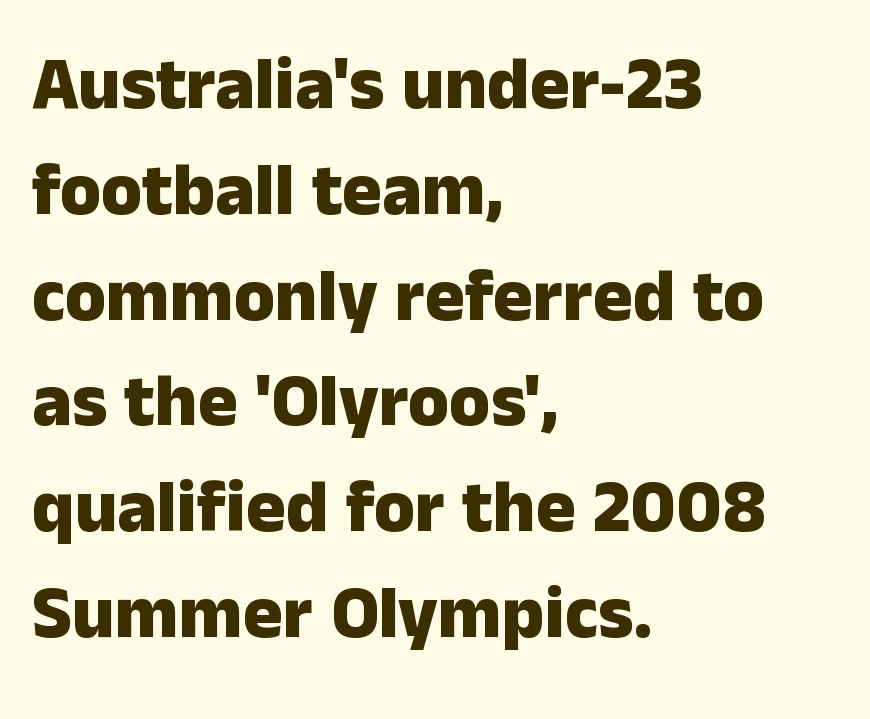
The image shows 74 px heavy sans-serif type, upright; set left-aligned, normal line spacing (1.43x), normal letter spacing, not underlined; low stroke contrast and a medium x-height.
